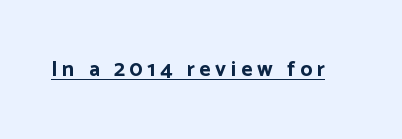
The rendered words wear a rule along their underside. Letter spacing: wide. The glyphs have the mass of a bold cut. The specimen reads as upright at a glance.
